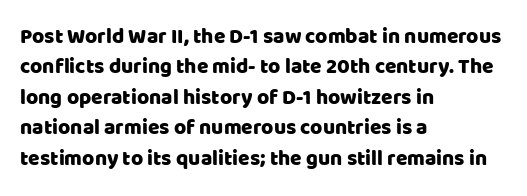
The image shows 21 px text type, upright; set left-aligned, normal line spacing (1.45x), normal letter spacing, not underlined.
